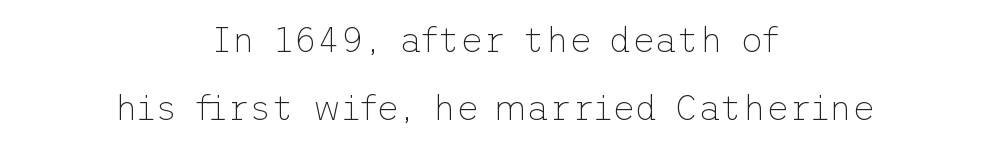
I'd call this a sans setting — the letters go barefoot. There is no visible air inserted between adjacent glyphs. Neither beginnings nor endings align; midpoints do. Horizontal bands of white between lines are thick stripes.
